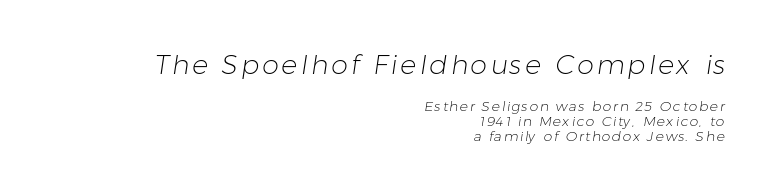
Q: Is the text bold? A: No.
Q: Is the text underlined? A: No.
Q: How is the paragraph aligned? A: Right-aligned.
Q: Is the spacing between lines tight, normal or loose? A: Tight.
Q: Which block of text is set in a larger size, the first (top) or the second (bottom)? A: The first (top) one.
